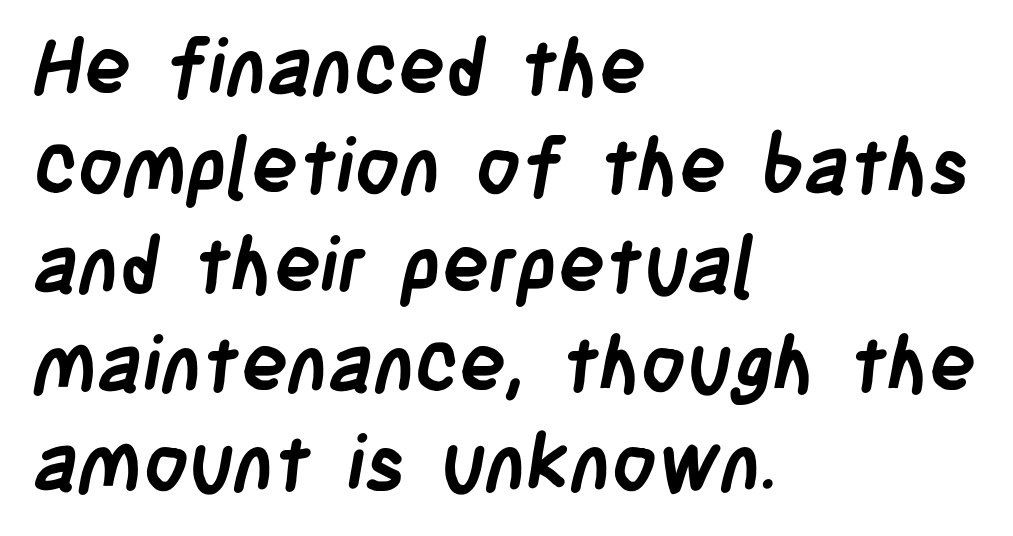
The image shows 78 px semibold, condensed sans-serif type; set left-aligned, normal line spacing (1.27x), normal letter spacing, not underlined; low stroke contrast and a large x-height.
